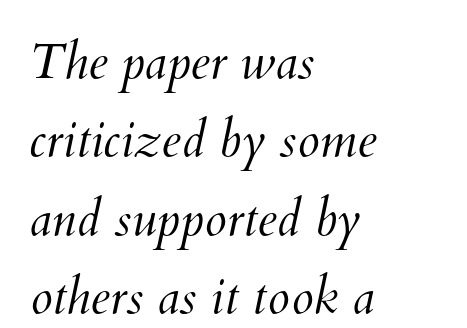
The image shows 50 px light type; set left-aligned, normal line spacing (1.57x), normal letter spacing, not underlined; medium stroke contrast and a small x-height.
